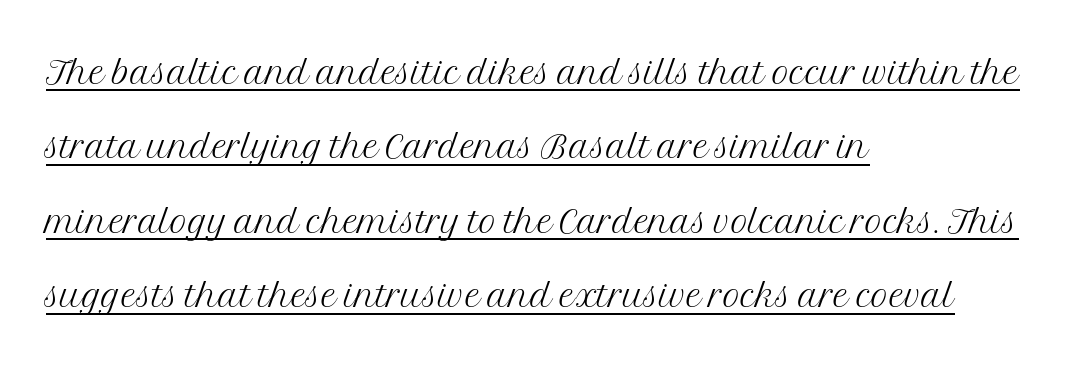
The image shows 48 px light serif type; set left-aligned, normal line spacing (1.55x), normal letter spacing, underlined; medium stroke contrast and a medium x-height.
